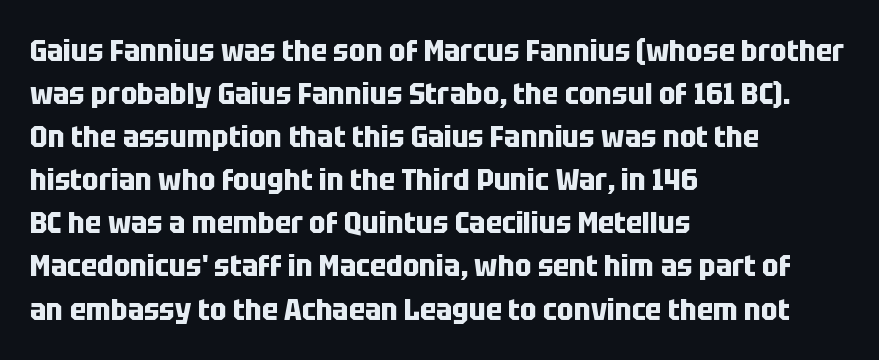
{"serif": "no", "italic": "no", "bold": "yes", "weight": "bold", "width": "condensed", "stroke_contrast": "low", "x_height": "large", "monospaced": "no", "underline": "no", "align": "left", "line_spacing": "normal", "line_spacing_ratio": 1.39, "letter_spacing": "normal", "letter_spacing_em": 0.0, "glyph_px": 31}
